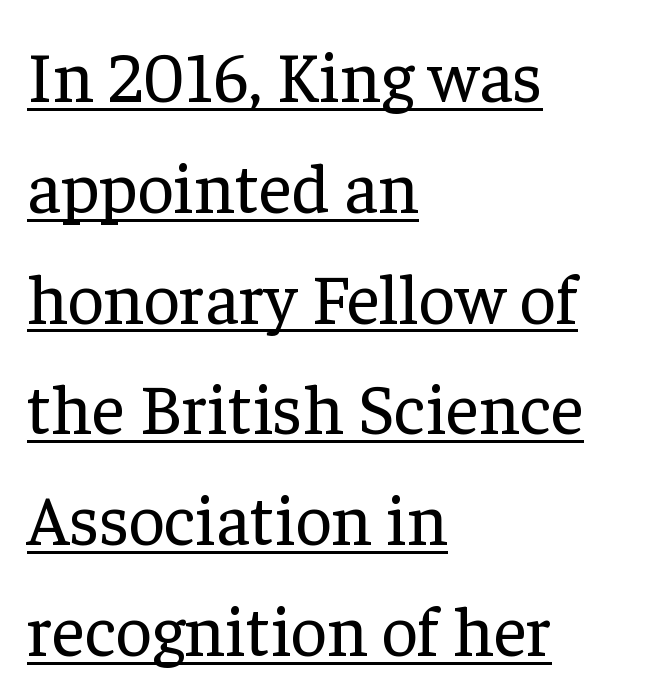
You can tell from the footed stems that serif type was used. Tracking value appears to be zero — textbook default spacing. Regarding leading, the lines here are spaced in the standard way. This sample has the flowing, uneven cadence of proportional lettering. The font sits on the lighter half of the weight spectrum, regular included.
